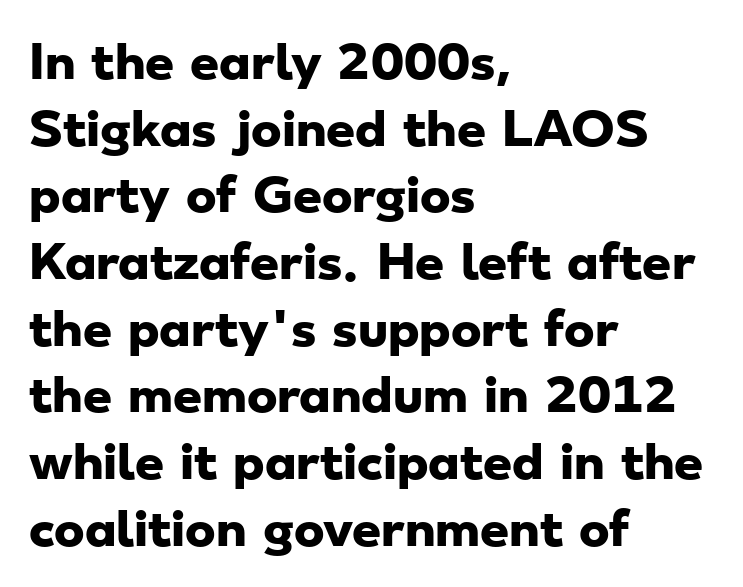
The face used here has the dense, thick strokes of a bold. Descender tails drop into unmarked territory. Regarding leading, the lines here are spaced in the standard way. Each letter keeps its own natural width here, so spacing adapts to shape. Short note: letters normally spaced. Unlike a traditional serif, this face leaves its strokes unadorned.
